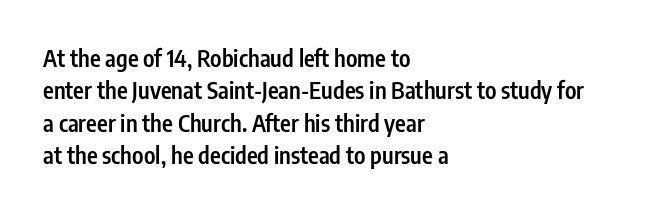
Q: Is the text bold? A: Semi-bold.
Q: Is the text italic (slanted)? A: No, it is upright.
Q: Is the text underlined? A: No.
Q: How is the paragraph aligned? A: Left-aligned.
Q: Is the spacing between letters normal or unusually wide? A: Normal.
Q: Is the spacing between lines tight, normal or loose? A: Normal.
